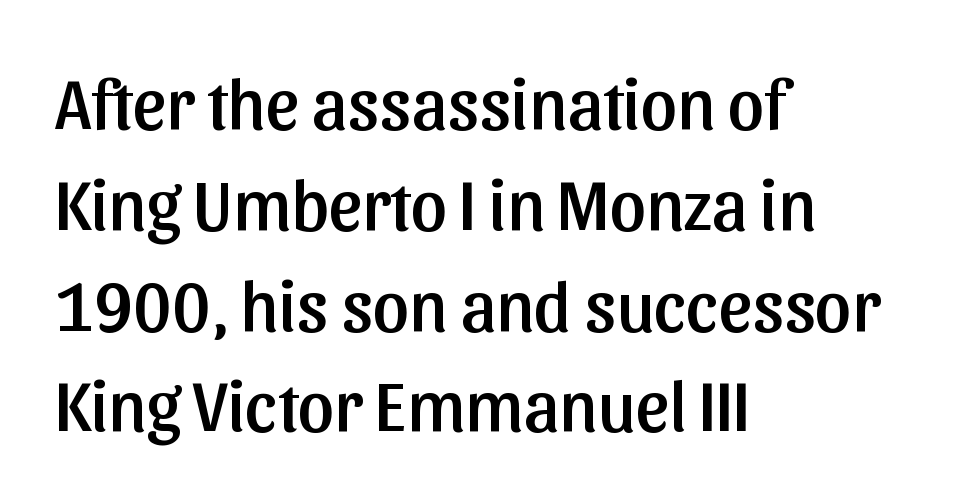
Q: Is the text italic (slanted)? A: No, it is upright.
Q: Is the typeface a serif or a sans-serif typeface? A: Sans-serif.
Q: Is the text underlined? A: No.
Q: How is the paragraph aligned? A: Left-aligned.
Q: Is the spacing between letters normal or unusually wide? A: Normal.
Q: Is the spacing between lines tight, normal or loose? A: Normal.
Q: Width (condensed, normal, or wide)? A: Normal.
Q: Stroke contrast? A: Low.
Q: x-height? A: Medium.
Q: Monospaced? A: No.
